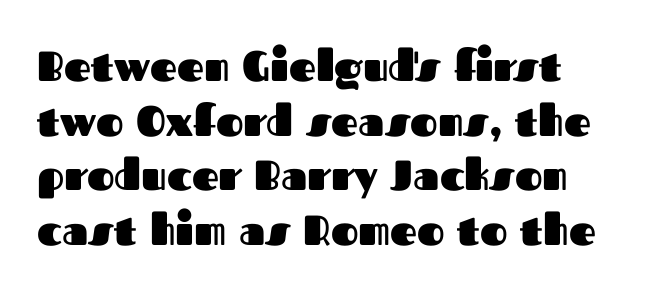
Q: Is the text bold? A: Yes.
Q: Is the text italic (slanted)? A: No, it is upright.
Q: Is the typeface a serif or a sans-serif typeface? A: Sans-serif.
Q: Is the text underlined? A: No.
Q: Is the spacing between letters normal or unusually wide? A: Normal.
Q: Is the spacing between lines tight, normal or loose? A: Normal.
Q: Width (condensed, normal, or wide)? A: Normal.
Q: Stroke contrast? A: Medium.
Q: x-height? A: Medium.
Q: Monospaced? A: No.
